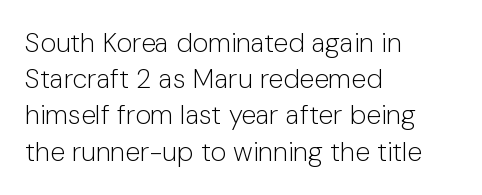
Q: Is the text bold? A: No.
Q: Is the text italic (slanted)? A: No, it is upright.
Q: Is the text underlined? A: No.
Q: How is the paragraph aligned? A: Left-aligned.
Q: Is the spacing between letters normal or unusually wide? A: Normal.
Q: Is the spacing between lines tight, normal or loose? A: Normal.
